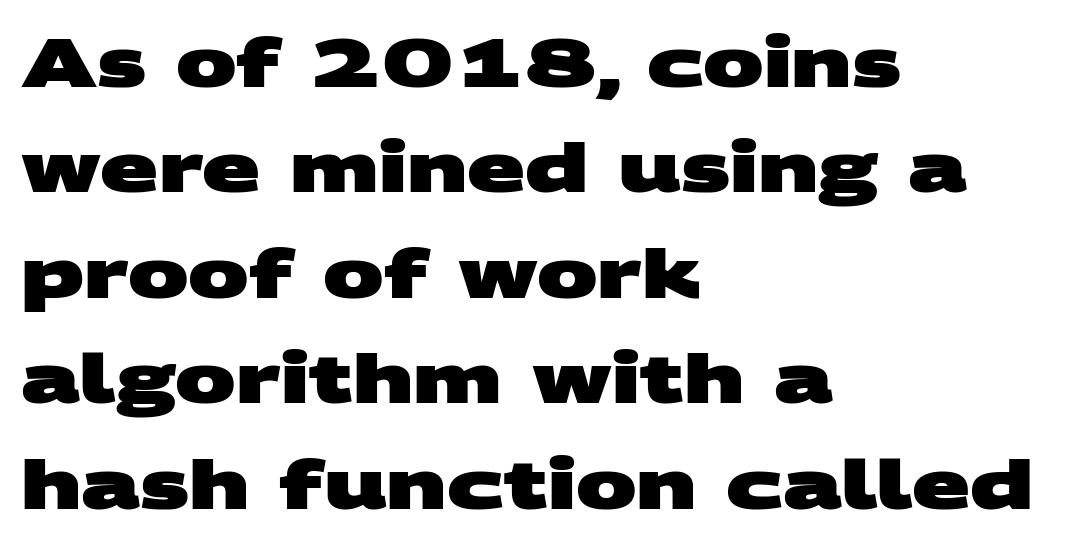
The type is set solid horizontally, with unmodified tracking. Leftover space on each line is placed entirely after the last word. Serifs: no, the terminals of the letterforms are clean. Just letters on the line, the space beneath them empty. Interline gaps are of average width in this sample.
